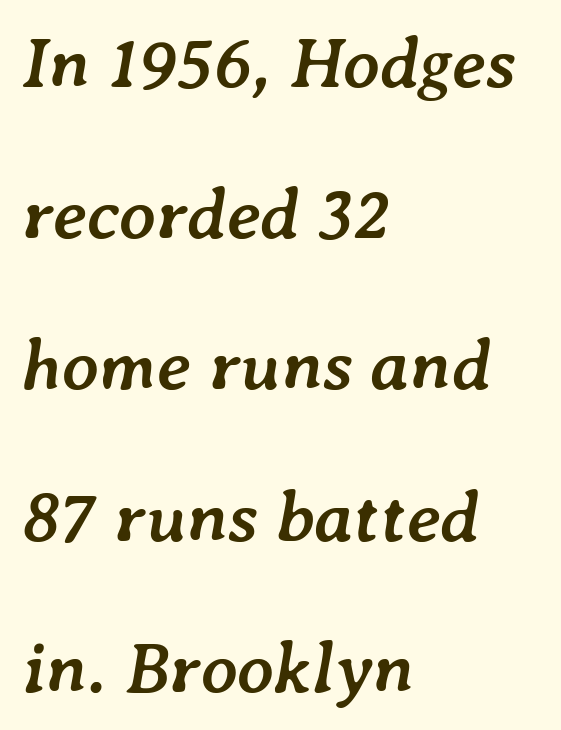
{"italic": "yes", "lean": "right", "slant_degrees": 7, "bold": "yes", "weight": "semibold", "width": "normal", "stroke_contrast": "low", "x_height": "medium", "monospaced": "no", "underline": "no", "align": "left", "line_spacing": "loose", "line_spacing_ratio": 2.1, "letter_spacing": "normal", "letter_spacing_em": 0.0, "glyph_px": 72}
